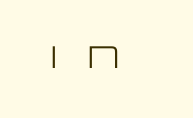
Glyph-to-glyph distance is far greater than everyday printed text. The type sits square on the baseline with zero lean. This sample has the flowing, uneven cadence of proportional lettering. The typeface has the unassuming heft of standard copy or less.
